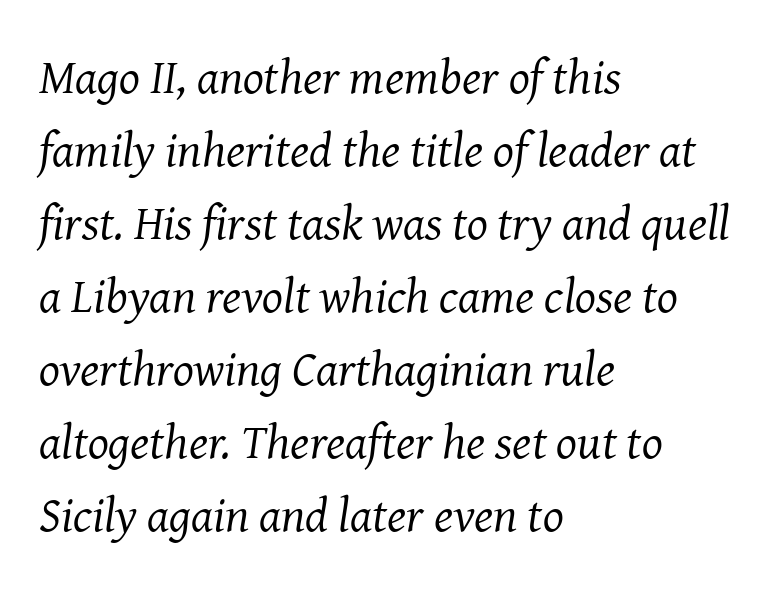
Q: Is the text bold? A: No.
Q: Is the text italic (slanted)? A: Yes, it leans right by about 8 degrees.
Q: Is the typeface a serif or a sans-serif typeface? A: Serif.
Q: Is the text underlined? A: No.
Q: How is the paragraph aligned? A: Left-aligned.
Q: Is the spacing between letters normal or unusually wide? A: Normal.
Q: Is the spacing between lines tight, normal or loose? A: Normal.
Q: Width (condensed, normal, or wide)? A: Normal.
Q: Stroke contrast? A: Medium.
Q: x-height? A: Medium.
Q: Monospaced? A: No.
